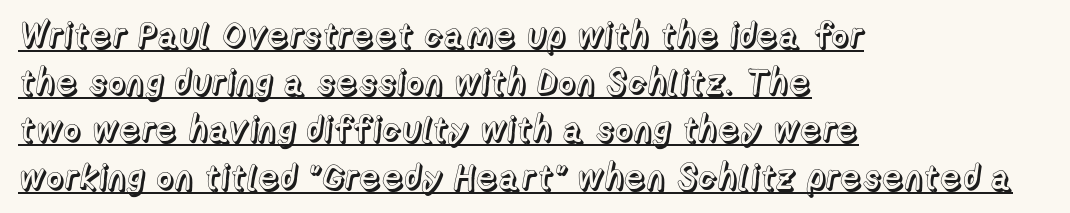
{"width": "normal", "x_height": "medium", "monospaced": "no", "underline": "yes", "align": "left", "line_spacing": "normal", "line_spacing_ratio": 1.35, "letter_spacing": "normal", "letter_spacing_em": 0.0, "glyph_px": 35}
